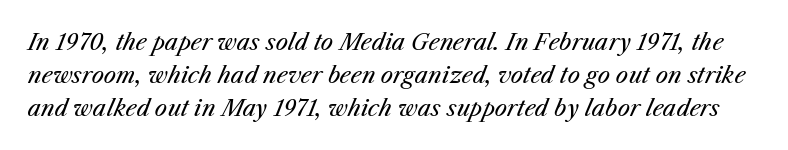
Q: Is the text bold? A: No.
Q: Is the text italic (slanted)? A: Yes, it leans right by about 25 degrees.
Q: Is the text underlined? A: No.
Q: Is the spacing between letters normal or unusually wide? A: Normal.
Q: Is the spacing between lines tight, normal or loose? A: Normal.
